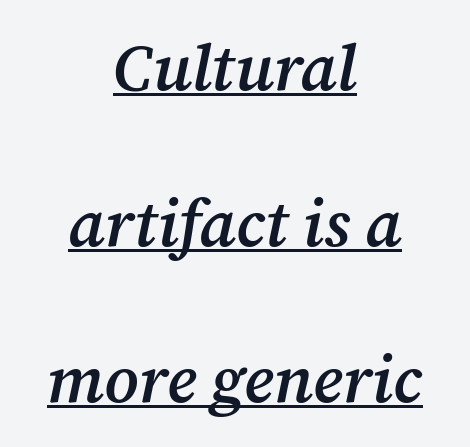
Q: Is the text bold? A: Semi-bold.
Q: Is the text italic (slanted)? A: Yes, it leans right by about 12 degrees.
Q: Is the typeface a serif or a sans-serif typeface? A: Serif.
Q: Is the text underlined? A: Yes.
Q: How is the paragraph aligned? A: Centered.
Q: Is the spacing between letters normal or unusually wide? A: Normal.
Q: Is the spacing between lines tight, normal or loose? A: Loose.
Q: Width (condensed, normal, or wide)? A: Normal.
Q: Stroke contrast? A: Medium.
Q: x-height? A: Medium.
Q: Monospaced? A: No.
